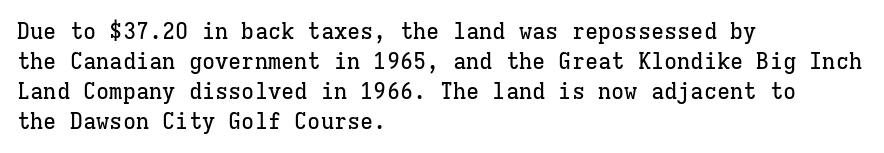
{"italic": "no", "underline": "no", "align": "left", "line_spacing": "normal", "line_spacing_ratio": 1.36, "letter_spacing": "normal", "letter_spacing_em": 0.0, "glyph_px": 22}
